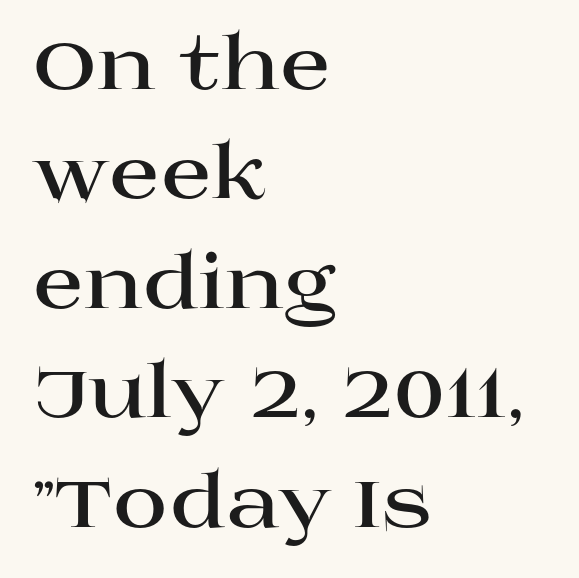
Q: Is the text bold? A: Yes.
Q: Is the text italic (slanted)? A: No, it is upright.
Q: Is the typeface a serif or a sans-serif typeface? A: Serif.
Q: Is the text underlined? A: No.
Q: How is the paragraph aligned? A: Left-aligned.
Q: Is the spacing between letters normal or unusually wide? A: Normal.
Q: Is the spacing between lines tight, normal or loose? A: Normal.
Q: Width (condensed, normal, or wide)? A: Wide.
Q: Stroke contrast? A: High.
Q: x-height? A: Large.
Q: Monospaced? A: No.
